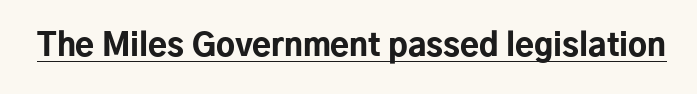
The image shows 31 px bold sans-serif type, upright; set normal letter spacing, underlined; low stroke contrast and a medium x-height.
